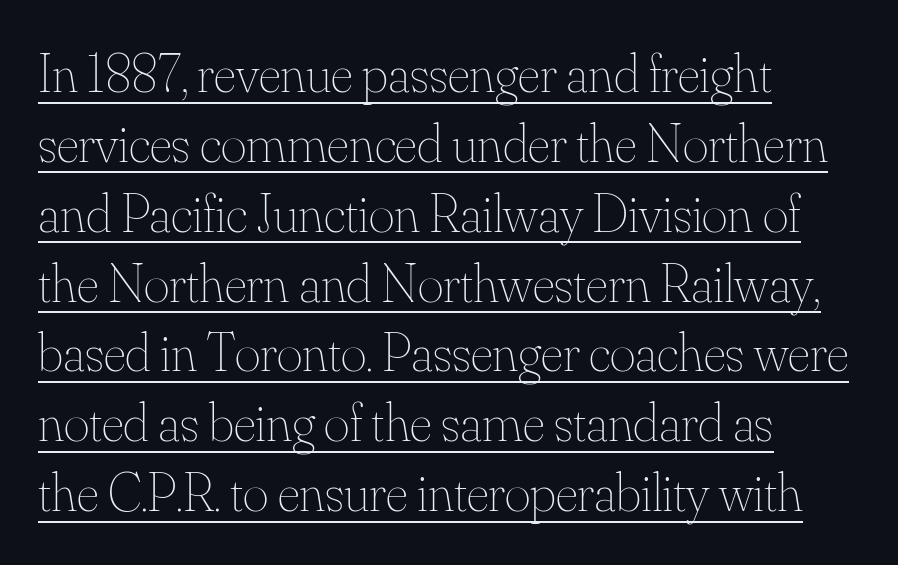
The image shows 55 px thin type, upright; set left-aligned, normal line spacing (1.27x), normal letter spacing, underlined; medium stroke contrast and a small x-height.
